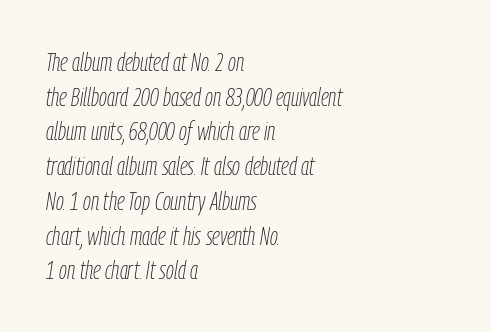
{"italic": "yes", "lean": "right", "slant_degrees": 9, "bold": "no", "underline": "no", "align": "left", "line_spacing": "normal", "line_spacing_ratio": 1.39, "letter_spacing": "normal", "letter_spacing_em": 0.0, "glyph_px": 25}
